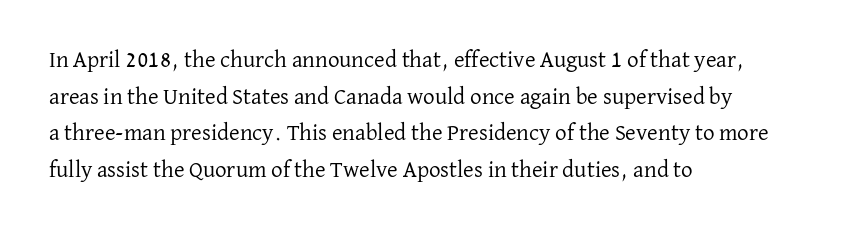
The image shows 23 px text type, upright; set left-aligned, normal line spacing (1.59x), normal letter spacing, not underlined.
